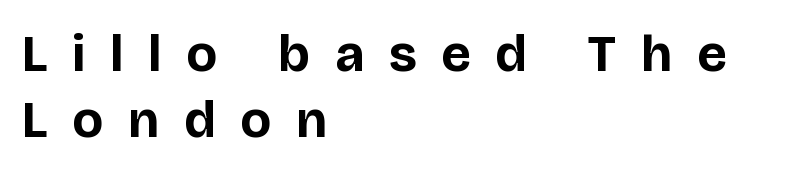
The image shows 52 px bold sans-serif type, upright; set left-aligned, normal line spacing (1.27x), unusually wide letter spacing (+0.48 em), not underlined; low stroke contrast and a large x-height.
